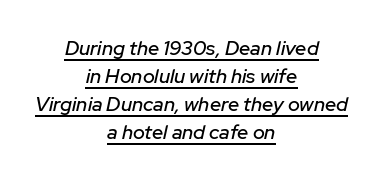
The image shows 20 px text type, italic (leaning right); set centered, normal line spacing (1.4x), normal letter spacing, underlined.
